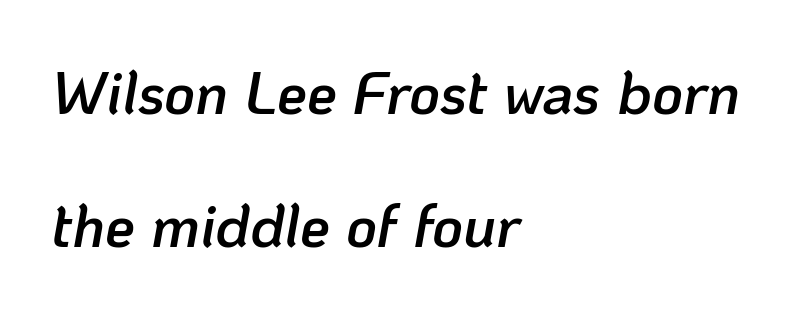
Q: Is the text bold? A: Semi-bold.
Q: Is the text italic (slanted)? A: Yes, it leans right by about 10 degrees.
Q: Is the text underlined? A: No.
Q: How is the paragraph aligned? A: Left-aligned.
Q: Is the spacing between letters normal or unusually wide? A: Normal.
Q: Is the spacing between lines tight, normal or loose? A: Loose.
Q: Width (condensed, normal, or wide)? A: Normal.
Q: Stroke contrast? A: Low.
Q: x-height? A: Medium.
Q: Monospaced? A: No.
